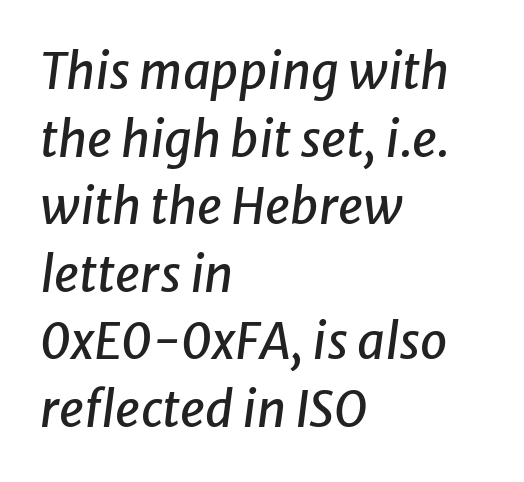
The image shows 49 px text type, italic (leaning right); set left-aligned, normal line spacing (1.38x), normal letter spacing, not underlined; low stroke contrast and a medium x-height.
